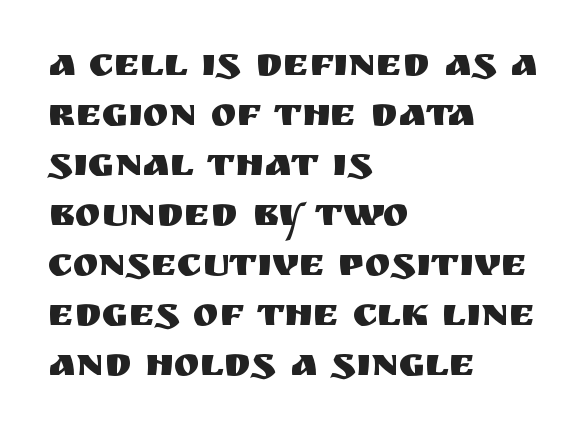
Q: Is the text italic (slanted)? A: No, it is upright.
Q: Is the typeface a serif or a sans-serif typeface? A: Sans-serif.
Q: Is the text underlined? A: No.
Q: How is the paragraph aligned? A: Left-aligned.
Q: Is the spacing between letters normal or unusually wide? A: Normal.
Q: Is the spacing between lines tight, normal or loose? A: Normal.
Q: Width (condensed, normal, or wide)? A: Normal.
Q: Stroke contrast? A: Medium.
Q: x-height? A: Large.
Q: Monospaced? A: No.
